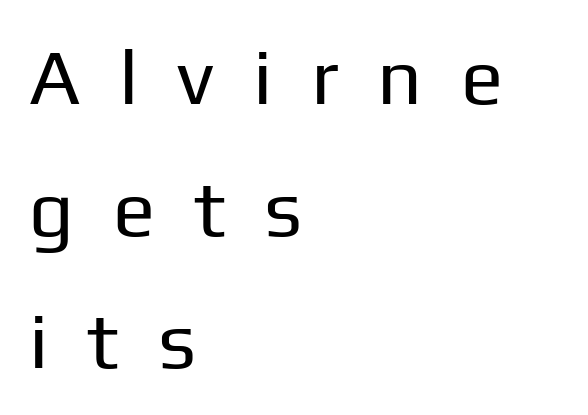
Q: Is the text bold? A: No.
Q: Is the text italic (slanted)? A: No, it is upright.
Q: Is the typeface a serif or a sans-serif typeface? A: Sans-serif.
Q: Is the text underlined? A: No.
Q: How is the paragraph aligned? A: Left-aligned.
Q: Is the spacing between letters normal or unusually wide? A: Unusually wide.
Q: Is the spacing between lines tight, normal or loose? A: Normal.
Q: Width (condensed, normal, or wide)? A: Normal.
Q: Stroke contrast? A: Low.
Q: x-height? A: Medium.
Q: Monospaced? A: No.
